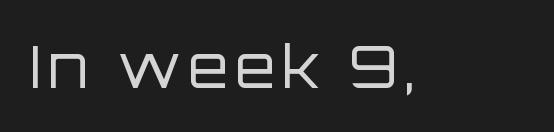
The image shows 58 px regular-weight sans-serif type, upright; set not underlined; low stroke contrast and a large x-height.
